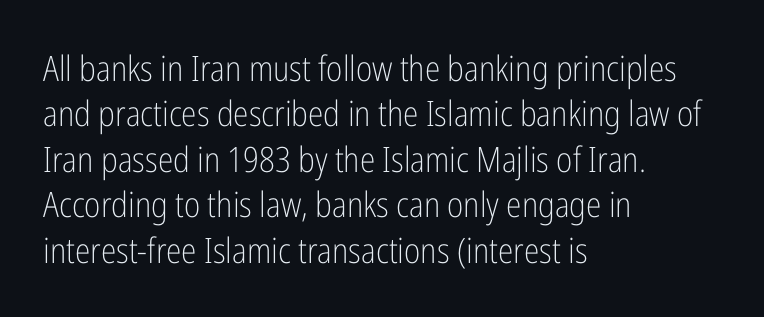
The image shows 35 px light, condensed sans-serif type, upright; set left-aligned, normal line spacing (1.3x), normal letter spacing, not underlined; low stroke contrast and a medium x-height.
